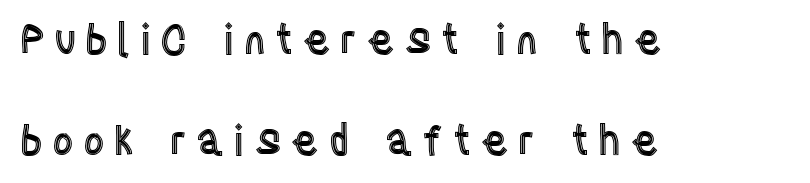
{"italic": "no", "width": "condensed", "x_height": "large", "monospaced": "no", "underline": "no", "align": "left", "line_spacing": "loose", "line_spacing_ratio": 2.46, "letter_spacing": "wide", "letter_spacing_em": 0.22, "glyph_px": 41}
